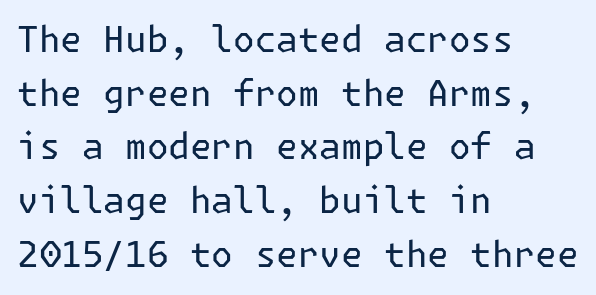
The line texture is even and compact thanks to regular tracking. The text was rendered using a sans face with plain stroke endings. These lines are set flush left with a ragged right edge. Horizontal bands of white between lines are of average thickness.
